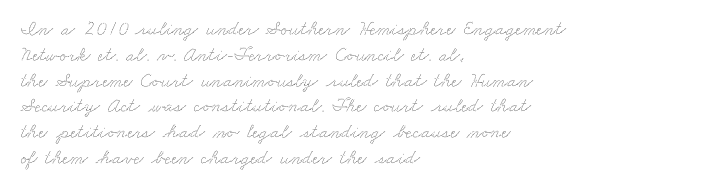
The lines are quadded left. Students, note that the glyphs here touch the page at normal intervals. The zone under the glyphs is completely vacant. The lines sit at an ordinary, default distance from one another.
